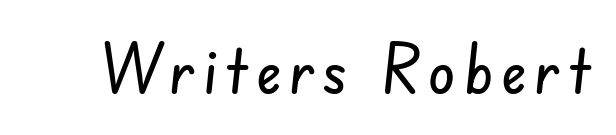
The image shows 68 px condensed sans-serif type; set not underlined; low stroke contrast and a small x-height.
